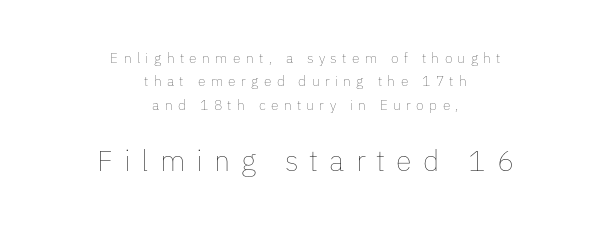
Compare the two chunks: the lower has the greater cap height. A quiet, ordinary-to-light weight characterises the typeface. Baseline-to-baseline distance is the conventional proportion of letter height. Layout note: lines centered.
